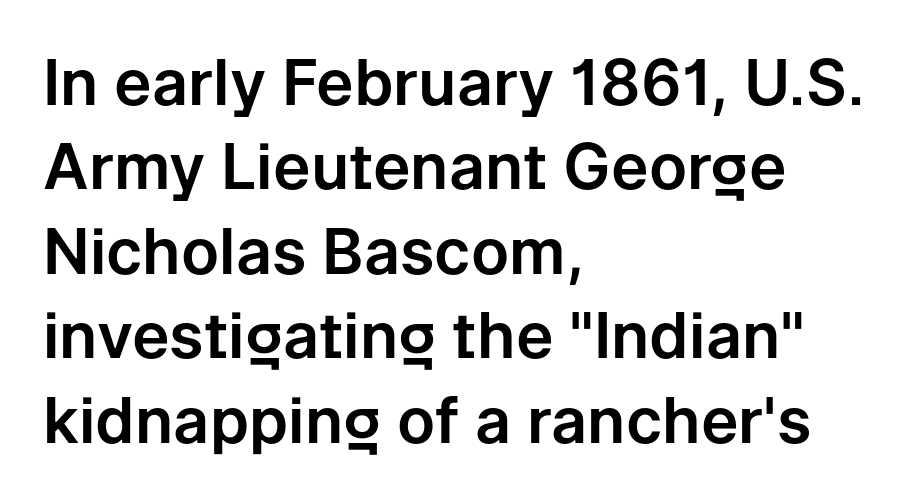
The image shows 63 px sans-serif type, upright; set left-aligned, normal line spacing (1.34x), normal letter spacing, not underlined; low stroke contrast and a medium x-height.
